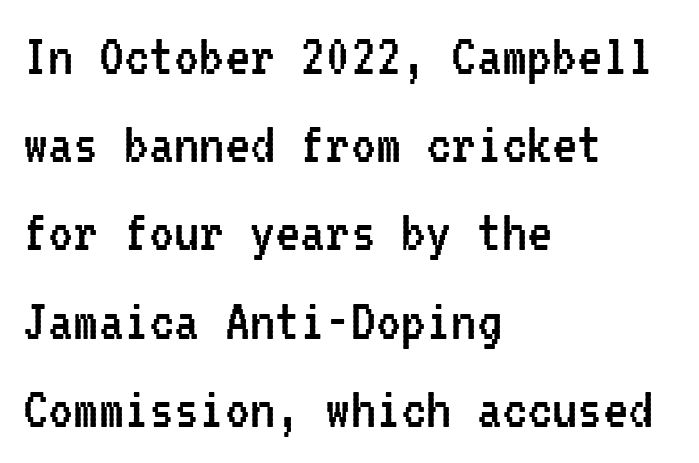
{"serif": "no", "italic": "no", "bold": "no", "weight": "regular", "width": "condensed", "stroke_contrast": "low", "x_height": "medium", "monospaced": "yes", "underline": "no", "align": "left", "line_spacing": "normal", "line_spacing_ratio": 1.4, "letter_spacing": "normal", "letter_spacing_em": 0.0, "glyph_px": 63}
